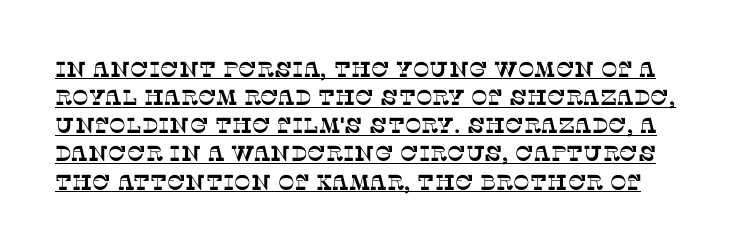
{"underline": "yes", "line_spacing": "normal", "line_spacing_ratio": 1.28, "letter_spacing": "normal", "letter_spacing_em": 0.0, "glyph_px": 22}
